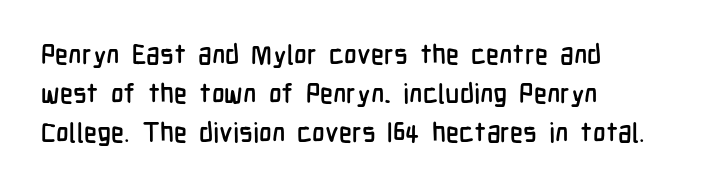
This block has exactly the height ordinary leading produces. The specimen reads as upright at a glance. Letters rest on an invisible, unmarked baseline. Compared with typical body copy, the letter spacing here is the same.
